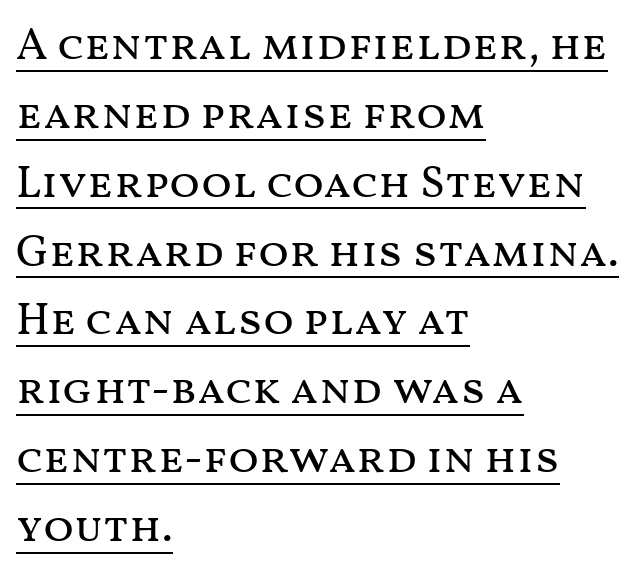
{"italic": "no", "bold": "no", "weight": "regular", "width": "wide", "stroke_contrast": "medium", "x_height": "medium", "monospaced": "no", "underline": "yes", "align": "left", "line_spacing": "normal", "line_spacing_ratio": 1.53, "letter_spacing": "normal", "letter_spacing_em": 0.0, "glyph_px": 45}
